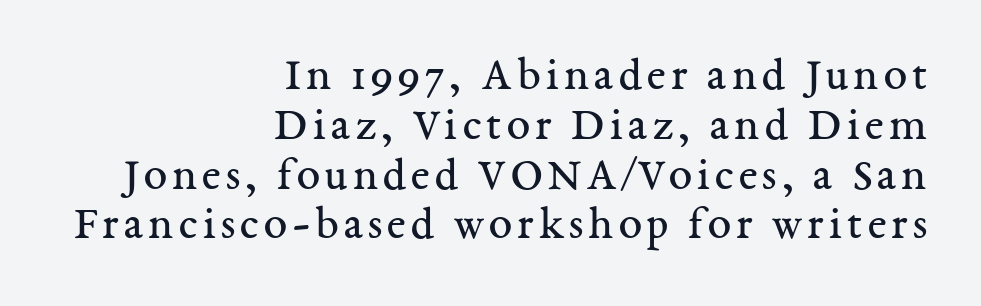
The image shows 47 px regular-weight serif type, upright; set right-aligned, tight line spacing (1.06x), not underlined; medium stroke contrast and a medium x-height.
